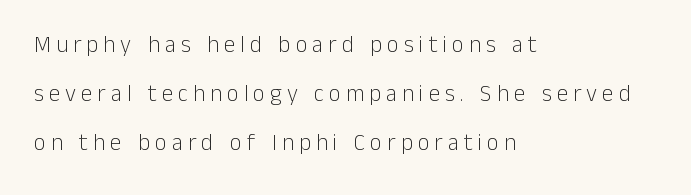
The image shows 23 px text type, upright; set left-aligned, loose line spacing (2.13x), unusually wide letter spacing (+0.22 em), not underlined.
